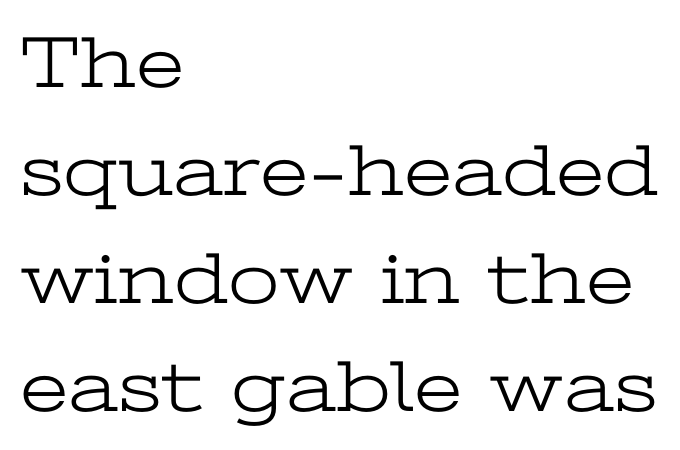
Q: Is the text bold? A: No.
Q: Is the text italic (slanted)? A: No, it is upright.
Q: Is the typeface a serif or a sans-serif typeface? A: Serif.
Q: Is the text underlined? A: No.
Q: How is the paragraph aligned? A: Left-aligned.
Q: Is the spacing between letters normal or unusually wide? A: Normal.
Q: Is the spacing between lines tight, normal or loose? A: Normal.
Q: Width (condensed, normal, or wide)? A: Wide.
Q: Stroke contrast? A: Low.
Q: x-height? A: Medium.
Q: Monospaced? A: No.
